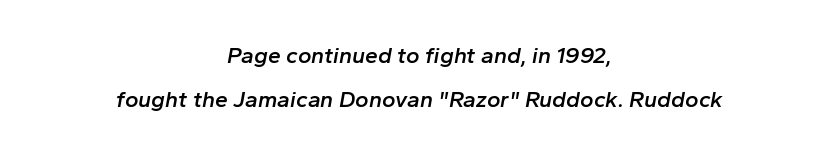
The image shows 23 px text type, italic (leaning right); set centered, loose line spacing (1.91x), normal letter spacing, not underlined.
